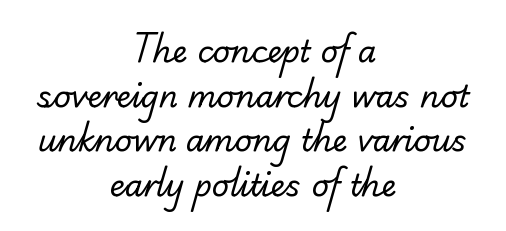
The rendering uses natural spacing where letterforms have individual widths. Typographically, this falls in the serif category. The passage shown is not underscored anywhere. Honestly, the row spacing looks completely unremarkable. The tracking reads as untouched default to a designer's eye.
